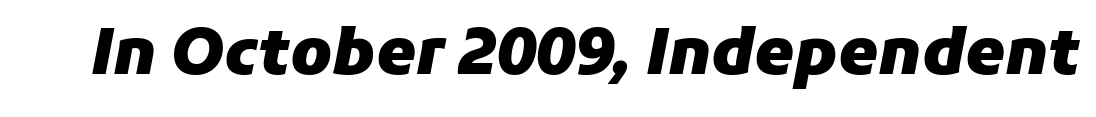
{"italic": "yes", "lean": "right", "slant_degrees": 11, "bold": "yes", "weight": "heavy", "width": "normal", "stroke_contrast": "low", "x_height": "medium", "monospaced": "no", "underline": "no", "letter_spacing": "normal", "letter_spacing_em": 0.0, "glyph_px": 63}
